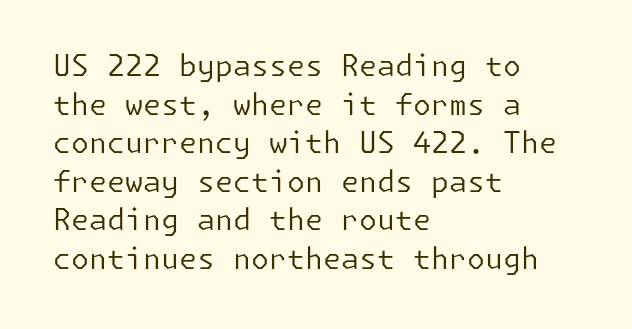
Letter spacing: default. The zone under the glyphs is completely vacant. Line beginnings align vertically; line endings do not. To sum up the face: it is a sans, with no serifs. The font's upright variant was chosen for this text.
